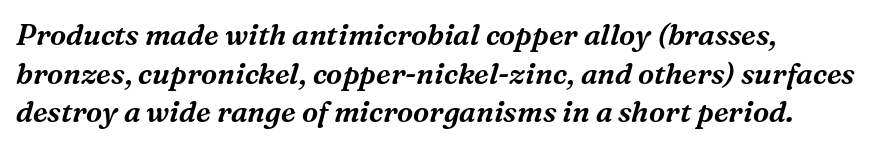
{"serif": "yes", "italic": "yes", "lean": "right", "slant_degrees": 16, "width": "normal", "stroke_contrast": "medium", "x_height": "medium", "monospaced": "no", "underline": "no", "align": "left", "line_spacing": "normal", "line_spacing_ratio": 1.33, "letter_spacing": "normal", "letter_spacing_em": 0.0, "glyph_px": 29}
